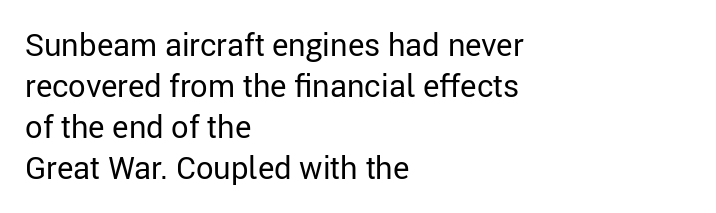
{"serif": "no", "italic": "no", "bold": "no", "weight": "regular", "width": "normal", "stroke_contrast": "low", "x_height": "medium", "monospaced": "no", "underline": "no", "align": "left", "line_spacing": "normal", "line_spacing_ratio": 1.32, "letter_spacing": "normal", "letter_spacing_em": 0.0, "glyph_px": 31}
